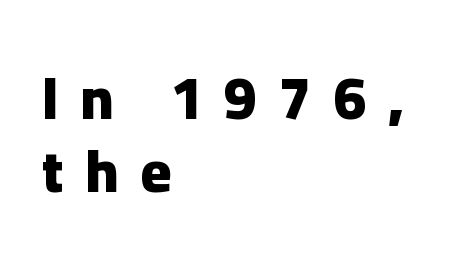
Type without underlining. The rag falls on the right side of this text block. You could only call the tracking loose — the letters float apart. Tall strokes in this sample are plumb rather than angled. The passage shown is typed in a proportional face where columns would drift.
